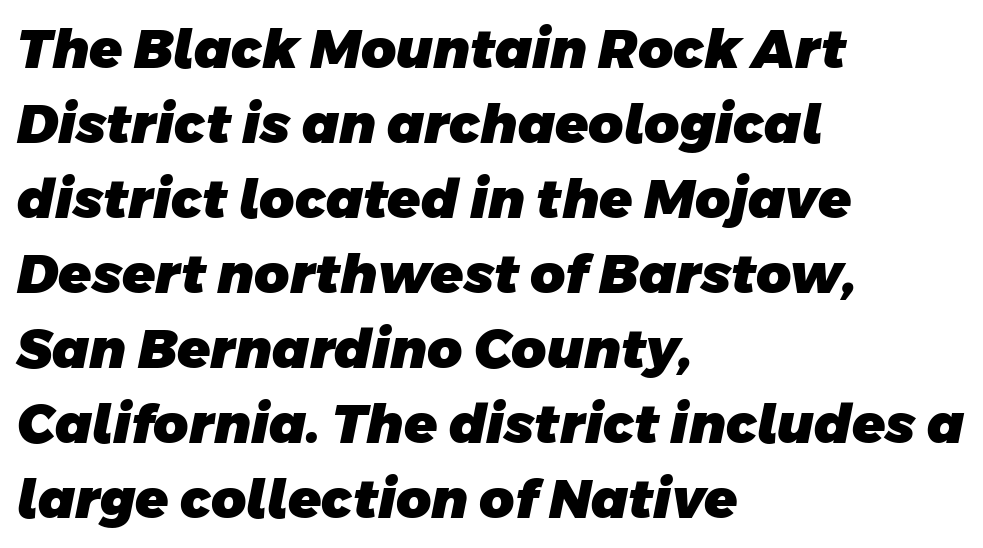
{"serif": "no", "bold": "yes", "weight": "heavy", "width": "normal", "stroke_contrast": "low", "x_height": "large", "monospaced": "no", "underline": "no", "align": "left", "line_spacing": "normal", "line_spacing_ratio": 1.39, "letter_spacing": "normal", "letter_spacing_em": 0.0, "glyph_px": 54}
